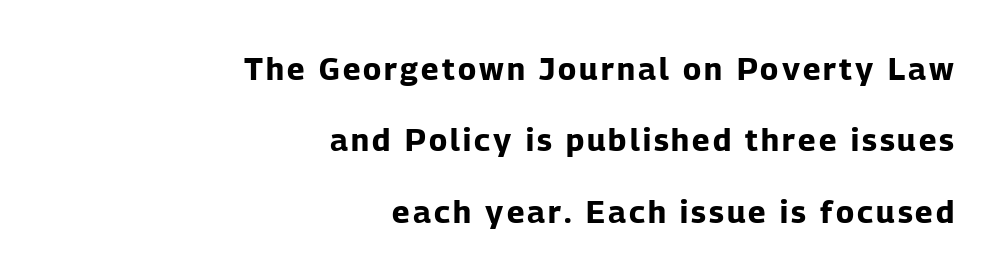
Q: Is the text bold? A: Yes.
Q: Is the text italic (slanted)? A: No, it is upright.
Q: Is the typeface a serif or a sans-serif typeface? A: Sans-serif.
Q: Is the text underlined? A: No.
Q: How is the paragraph aligned? A: Right-aligned.
Q: Is the spacing between lines tight, normal or loose? A: Loose.
Q: Width (condensed, normal, or wide)? A: Normal.
Q: Stroke contrast? A: Low.
Q: x-height? A: Medium.
Q: Monospaced? A: No.
